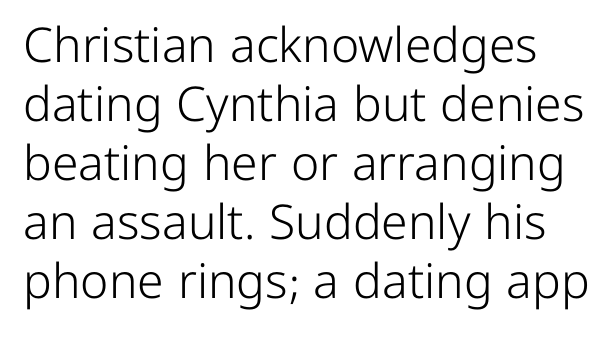
Q: Is the text bold? A: No.
Q: Is the text italic (slanted)? A: No, it is upright.
Q: Is the typeface a serif or a sans-serif typeface? A: Sans-serif.
Q: Is the text underlined? A: No.
Q: Is the spacing between letters normal or unusually wide? A: Normal.
Q: Width (condensed, normal, or wide)? A: Normal.
Q: Stroke contrast? A: Low.
Q: x-height? A: Medium.
Q: Monospaced? A: No.
